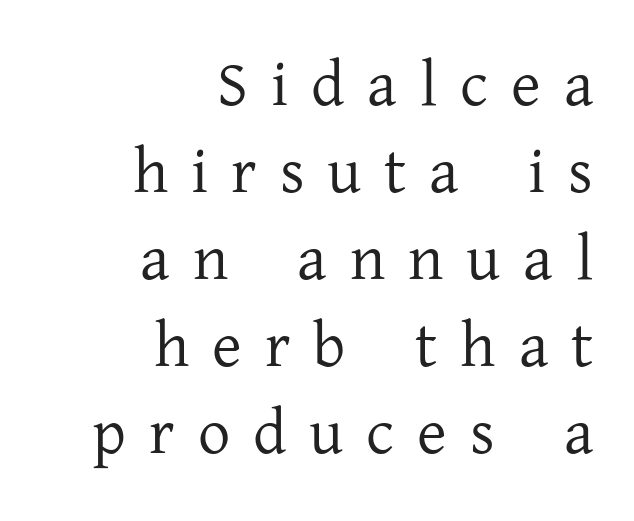
These lines are set flush right with a ragged left edge. Do the characters align in a grid? No, the font is proportional. The designer went with a serif here, giving each stem small feet. Is this a heavy cut? Hardly; it is regular or lighter. This rendering widens character spacing well past its baseline value.
